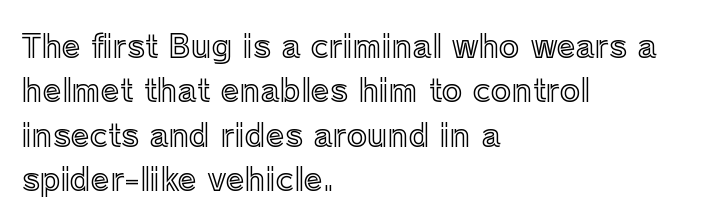
{"italic": "no", "width": "normal", "x_height": "medium", "monospaced": "no", "underline": "no", "align": "left", "line_spacing": "normal", "line_spacing_ratio": 1.43, "letter_spacing": "normal", "letter_spacing_em": 0.0, "glyph_px": 31}
